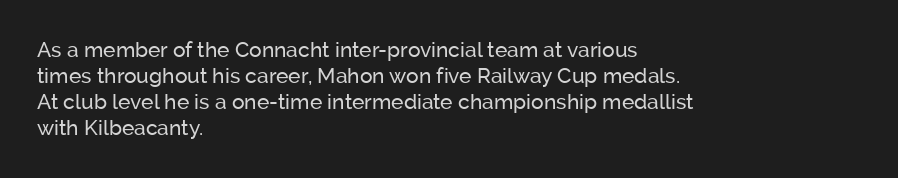
The typography opts for an upright posture over an oblique one. Unmarked baselines from the first word to the last. Students, note that the glyphs here touch the page at normal intervals. Which margin do the lines hug? The left one — the right edge is uneven. The typesetting does not lean heavy: it is not bold.
